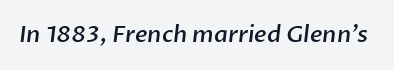
Nobody touched the tracking dial on this one. Does the weight exceed regular? Yes, but only to semibold. The baseline area is clear.
